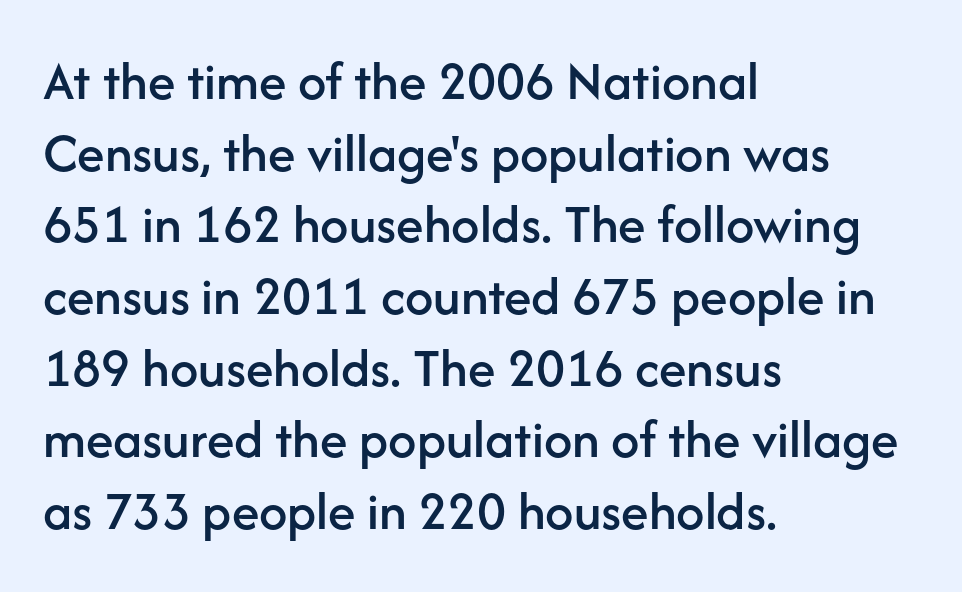
{"serif": "no", "italic": "no", "width": "normal", "stroke_contrast": "low", "x_height": "medium", "monospaced": "no", "underline": "no", "align": "left", "line_spacing": "normal", "line_spacing_ratio": 1.28, "letter_spacing": "normal", "letter_spacing_em": 0.0, "glyph_px": 56}
